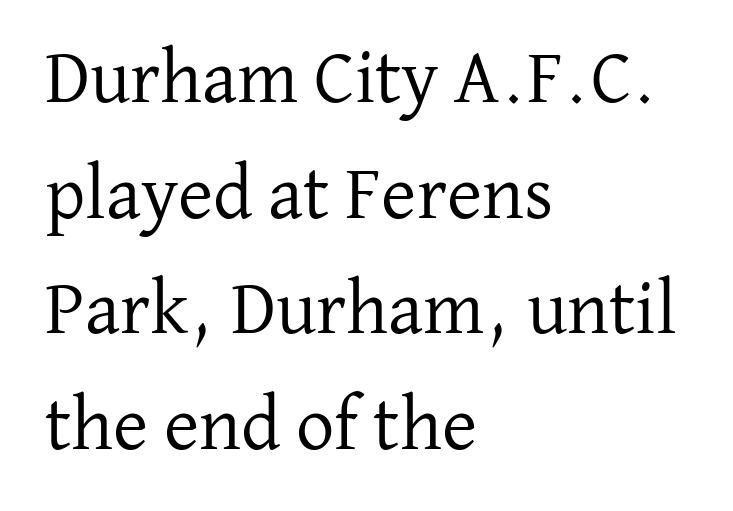
The image shows 76 px regular-weight serif type, upright; set left-aligned, normal line spacing (1.52x), normal letter spacing, not underlined; low stroke contrast and a medium x-height.
